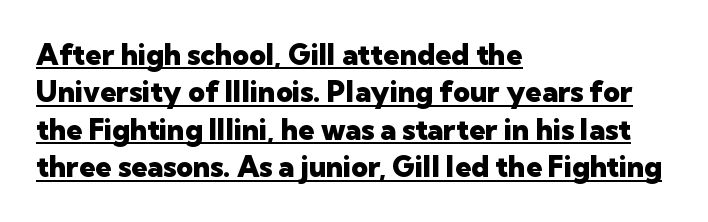
There is no visible air inserted between adjacent glyphs. Proportional: the letters do not fall into vertical columns. The rag falls on the right side of this text block. The rendering uses a moderate line-height, typical for paragraphs. This is the regular roman posture of the typeface. Typographically, this falls in the sans-serif category.
